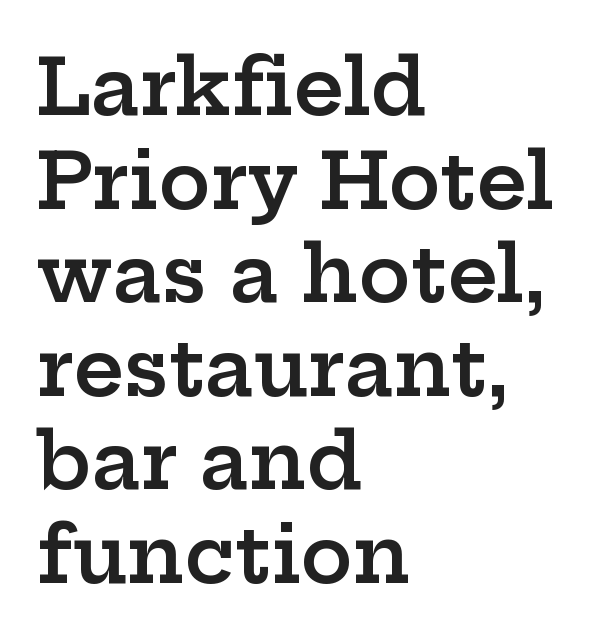
The image shows 78 px semibold, wide serif type, upright; set left-aligned, line spacing 1.2x, normal letter spacing, not underlined; low stroke contrast and a medium x-height.
